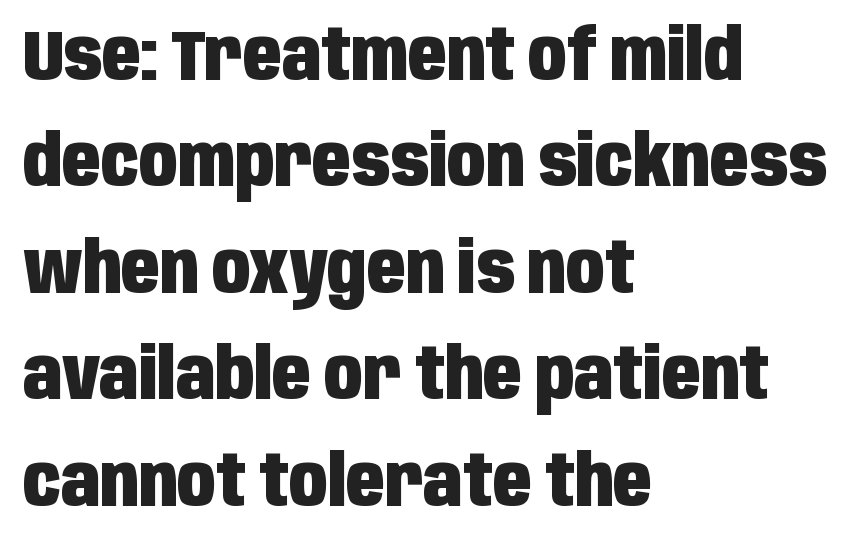
{"serif": "no", "italic": "no", "bold": "yes", "weight": "heavy", "width": "condensed", "stroke_contrast": "low", "x_height": "large", "monospaced": "no", "underline": "no", "align": "left", "line_spacing": "normal", "line_spacing_ratio": 1.5, "letter_spacing": "normal", "letter_spacing_em": 0.0, "glyph_px": 71}
